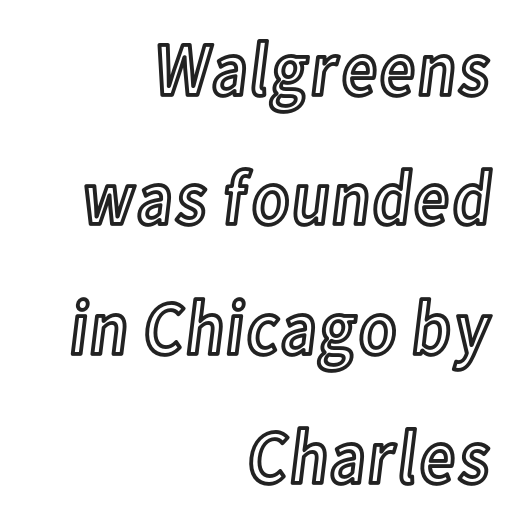
Q: Is the text italic (slanted)? A: Yes.
Q: Is the text underlined? A: No.
Q: How is the paragraph aligned? A: Right-aligned.
Q: Is the spacing between letters normal or unusually wide? A: Normal.
Q: Is the spacing between lines tight, normal or loose? A: Normal.
Q: Width (condensed, normal, or wide)? A: Condensed.
Q: x-height? A: Medium.
Q: Monospaced? A: No.
